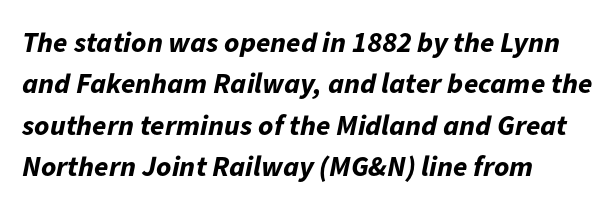
The block of text has a typical density, with ordinary space between rows. Words float on clear page, feet unadorned. Line beginnings align vertically; line endings do not. Look at the stroke-to-counter ratio: heavy, a bold.
